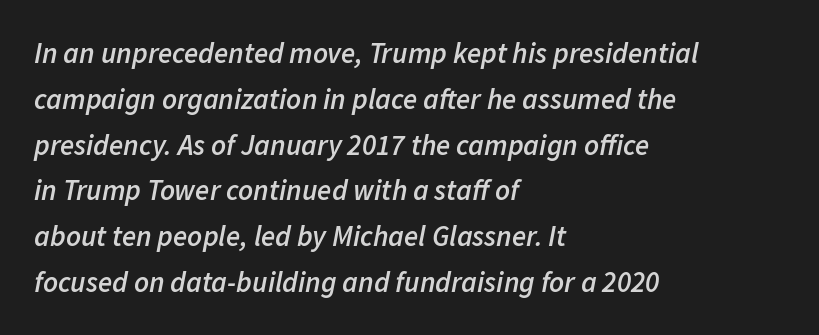
Q: Is the text bold? A: Semi-bold.
Q: Is the text italic (slanted)? A: Yes, it leans right by about 11 degrees.
Q: Is the text underlined? A: No.
Q: How is the paragraph aligned? A: Left-aligned.
Q: Is the spacing between letters normal or unusually wide? A: Normal.
Q: Is the spacing between lines tight, normal or loose? A: Normal.
Q: Width (condensed, normal, or wide)? A: Normal.
Q: Stroke contrast? A: Low.
Q: x-height? A: Medium.
Q: Monospaced? A: No.
